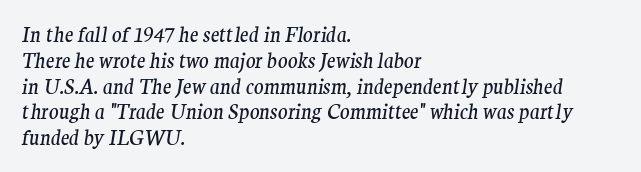
Q: Is the text bold? A: No.
Q: Is the text italic (slanted)? A: Yes, it leans right by about 9 degrees.
Q: Is the text underlined? A: No.
Q: How is the paragraph aligned? A: Left-aligned.
Q: Is the spacing between letters normal or unusually wide? A: Normal.
Q: Is the spacing between lines tight, normal or loose? A: Normal.
